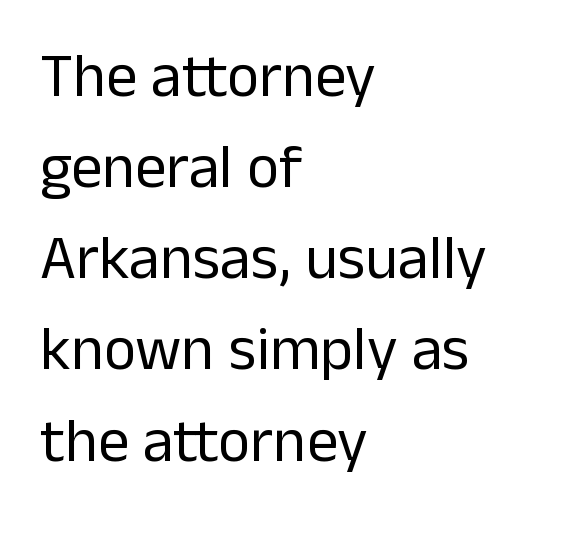
The image shows 62 px regular-weight sans-serif type, upright; set left-aligned, normal line spacing (1.47x), normal letter spacing, not underlined; low stroke contrast and a medium x-height.
